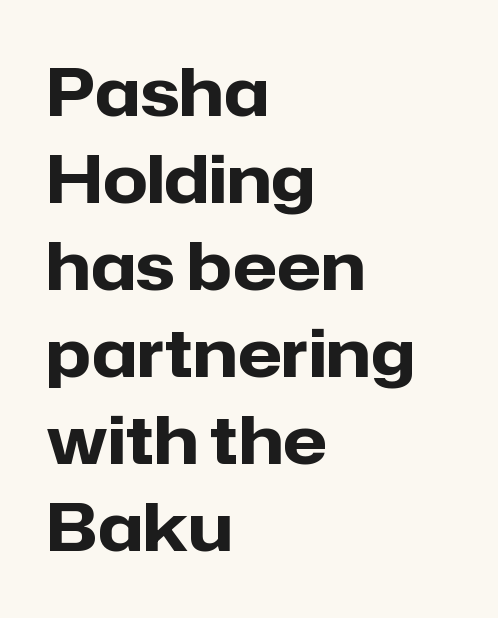
The image shows 65 px heavy sans-serif type, upright; set left-aligned, normal line spacing (1.34x), normal letter spacing, not underlined; low stroke contrast and a medium x-height.
